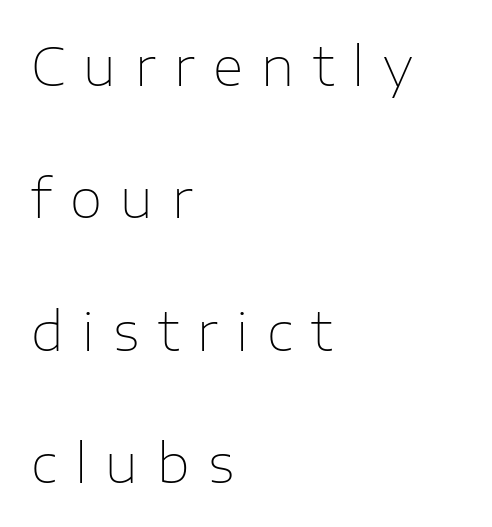
Q: Is the text bold? A: No.
Q: Is the text italic (slanted)? A: No, it is upright.
Q: Is the typeface a serif or a sans-serif typeface? A: Sans-serif.
Q: Is the text underlined? A: No.
Q: How is the paragraph aligned? A: Left-aligned.
Q: Is the spacing between letters normal or unusually wide? A: Unusually wide.
Q: Is the spacing between lines tight, normal or loose? A: Loose.
Q: Width (condensed, normal, or wide)? A: Normal.
Q: Stroke contrast? A: Low.
Q: x-height? A: Medium.
Q: Monospaced? A: No.
